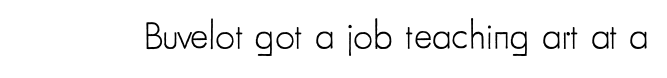
Q: Is the text bold? A: No.
Q: Is the text italic (slanted)? A: No, it is upright.
Q: Is the typeface a serif or a sans-serif typeface? A: Sans-serif.
Q: Is the text underlined? A: No.
Q: Is the spacing between letters normal or unusually wide? A: Normal.
Q: Width (condensed, normal, or wide)? A: Condensed.
Q: Stroke contrast? A: Low.
Q: x-height? A: Small.
Q: Monospaced? A: No.
